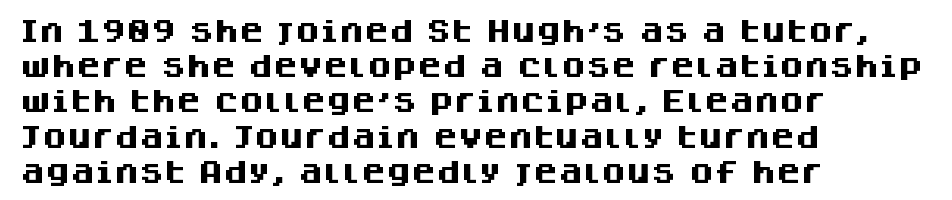
Here the glyphs are tracked normally, forming tight word shapes. Posture: upright roman. Plain, unruled lines of type. Leading matches the norm, producing a regular column.
